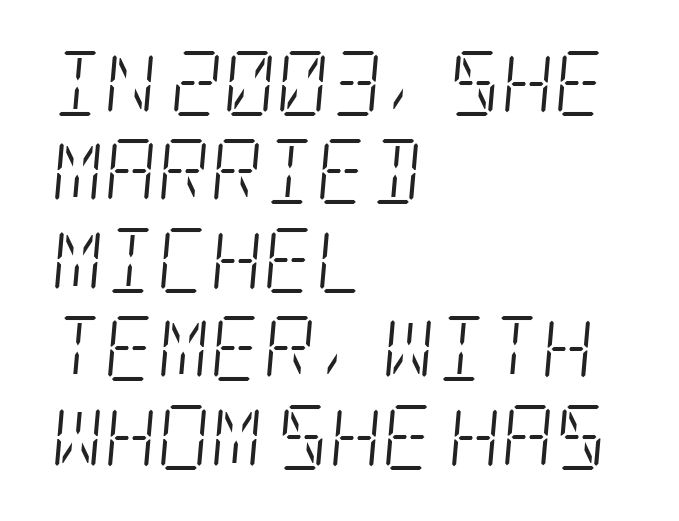
Left-aligned paragraph, ragged on the right. Emphasis-style slanted type is in use. Serif or sans? Serif — the stroke terminals have little feet. Vertically, the passage feels balanced, rows spaced as you'd expect. Quick note: underline off. The font is comparable to plain body text, perhaps lighter.
